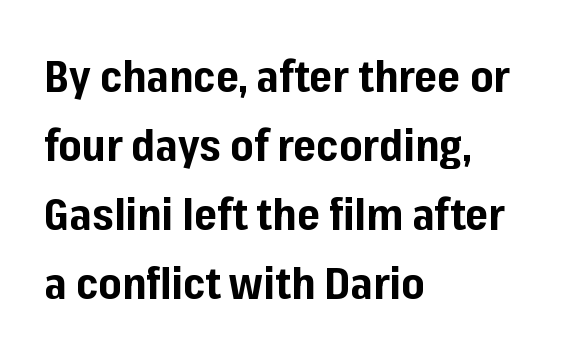
{"serif": "no", "italic": "no", "bold": "yes", "weight": "bold", "width": "normal", "stroke_contrast": "low", "x_height": "medium", "monospaced": "no", "underline": "no", "align": "left", "line_spacing": "normal", "line_spacing_ratio": 1.57, "letter_spacing": "normal", "letter_spacing_em": 0.0, "glyph_px": 44}
